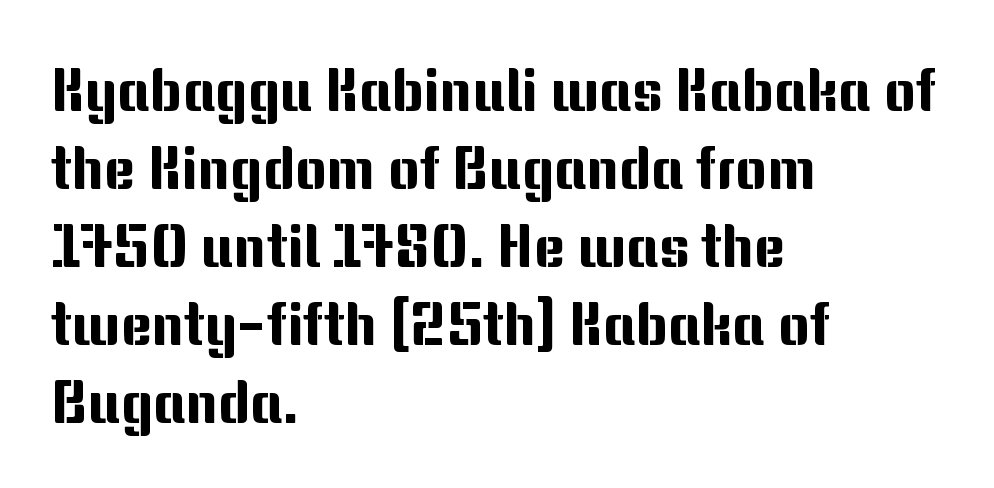
{"serif": "no", "italic": "no", "width": "normal", "stroke_contrast": "medium", "x_height": "medium", "monospaced": "no", "underline": "no", "align": "left", "line_spacing": "normal", "line_spacing_ratio": 1.3, "letter_spacing": "normal", "letter_spacing_em": 0.0, "glyph_px": 60}
